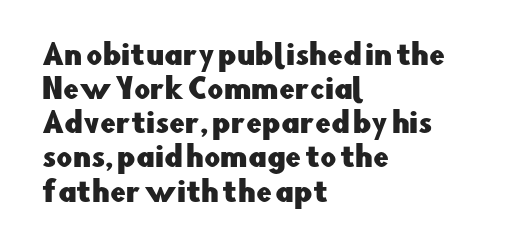
The words here are not underlined. The rendering shows plain stroke endings on the letterforms — a sans-serif design. Layout note: lines flush left. Italic: no, the glyphs are upright roman. Proportional: the letters do not fall into vertical columns.
